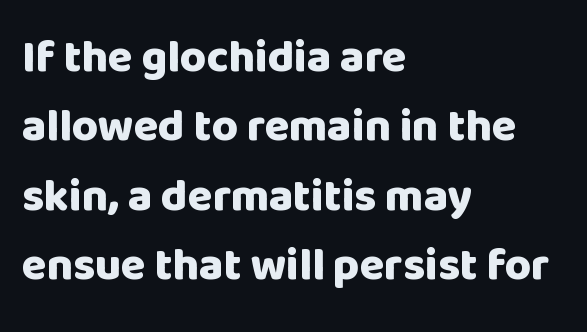
The font family rendered here belongs to the sans-serif group. Plain, unruled lines of type. The typesetting leans heavy: a genuine bold. Standard letterfit; no display-style spreading of the glyphs.
